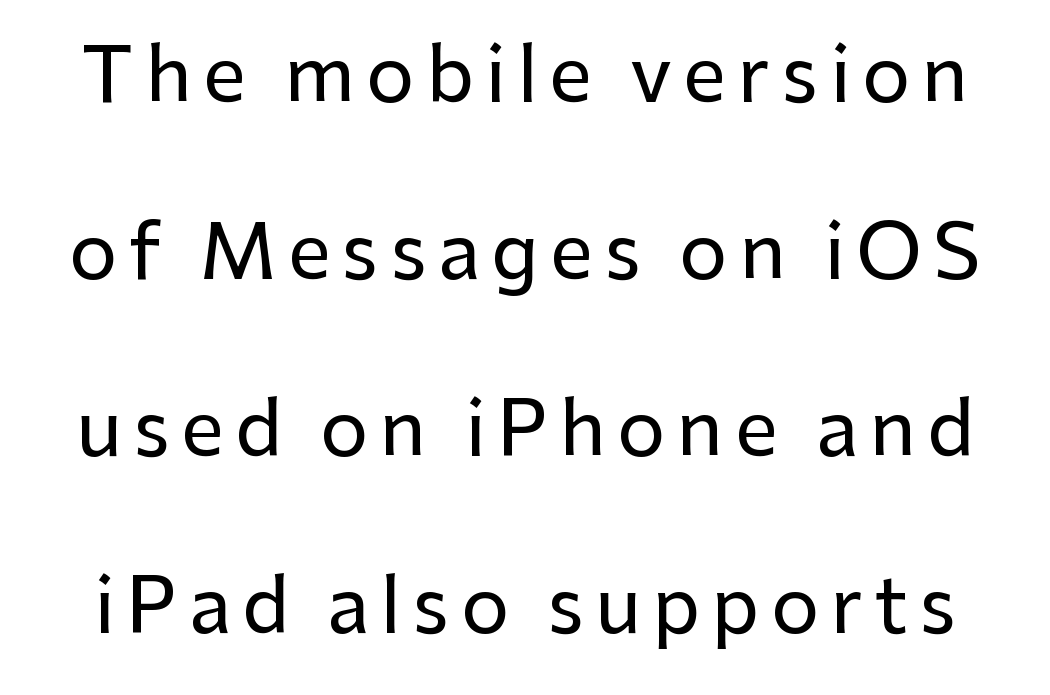
{"serif": "no", "italic": "no", "width": "normal", "stroke_contrast": "low", "x_height": "medium", "monospaced": "no", "underline": "no", "line_spacing": "loose", "line_spacing_ratio": 2.33, "glyph_px": 76}
